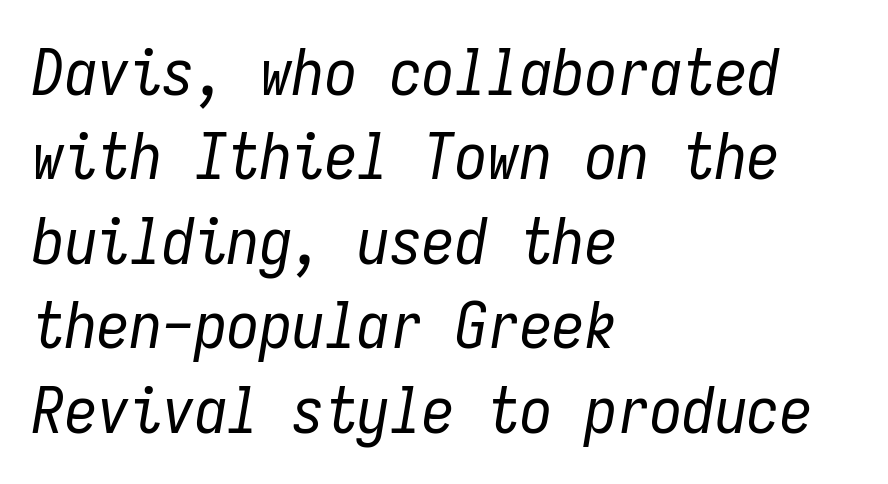
{"italic": "yes", "lean": "right", "slant_degrees": 9, "bold": "no", "weight": "regular", "width": "condensed", "stroke_contrast": "low", "x_height": "medium", "monospaced": "yes", "underline": "no", "align": "left", "line_spacing": "normal", "line_spacing_ratio": 1.3, "letter_spacing": "normal", "letter_spacing_em": 0.0, "glyph_px": 65}
